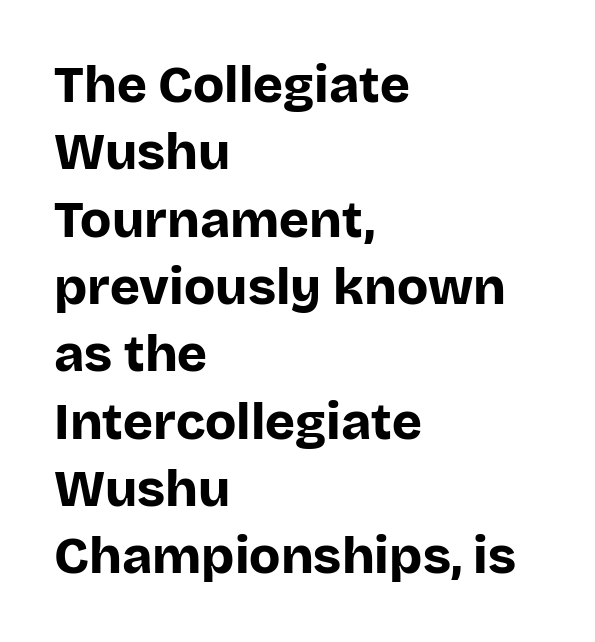
The image shows 51 px bold sans-serif type, upright; set left-aligned, normal line spacing (1.32x), normal letter spacing, not underlined; low stroke contrast and a large x-height.
